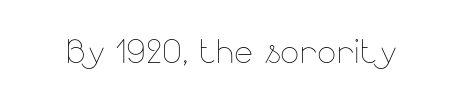
Q: Is the text bold? A: No.
Q: Is the text italic (slanted)? A: No, it is upright.
Q: Is the text underlined? A: No.
Q: Is the spacing between letters normal or unusually wide? A: Normal.
Q: Width (condensed, normal, or wide)? A: Normal.
Q: Stroke contrast? A: Low.
Q: x-height? A: Small.
Q: Monospaced? A: No.
